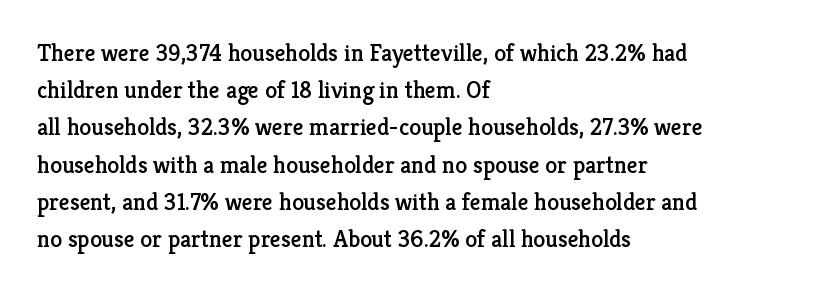
The image shows 24 px text type, upright; set left-aligned, normal line spacing (1.55x), normal letter spacing, not underlined.
